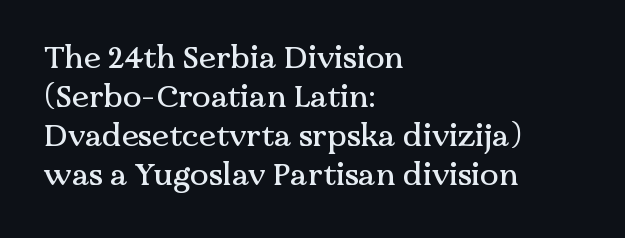
{"serif": "yes", "italic": "no", "width": "normal", "stroke_contrast": "medium", "x_height": "medium", "monospaced": "no", "underline": "no", "align": "left", "line_spacing": "normal", "line_spacing_ratio": 1.26, "letter_spacing": "normal", "letter_spacing_em": 0.0, "glyph_px": 31}
